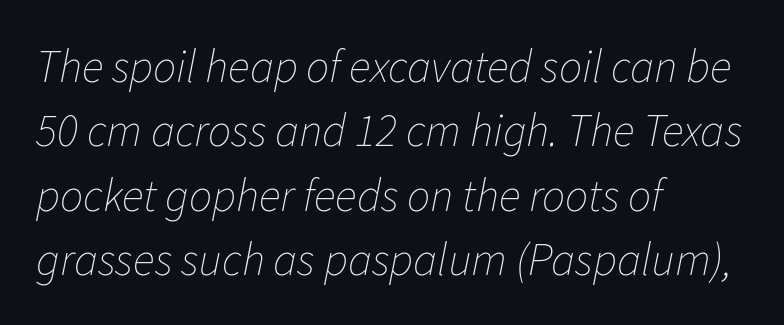
Q: Is the text bold? A: No.
Q: Is the text italic (slanted)? A: Yes, it leans right by about 11 degrees.
Q: Is the text underlined? A: No.
Q: How is the paragraph aligned? A: Left-aligned.
Q: Is the spacing between letters normal or unusually wide? A: Normal.
Q: Is the spacing between lines tight, normal or loose? A: Normal.
Q: Width (condensed, normal, or wide)? A: Normal.
Q: Stroke contrast? A: Low.
Q: x-height? A: Medium.
Q: Monospaced? A: No.
